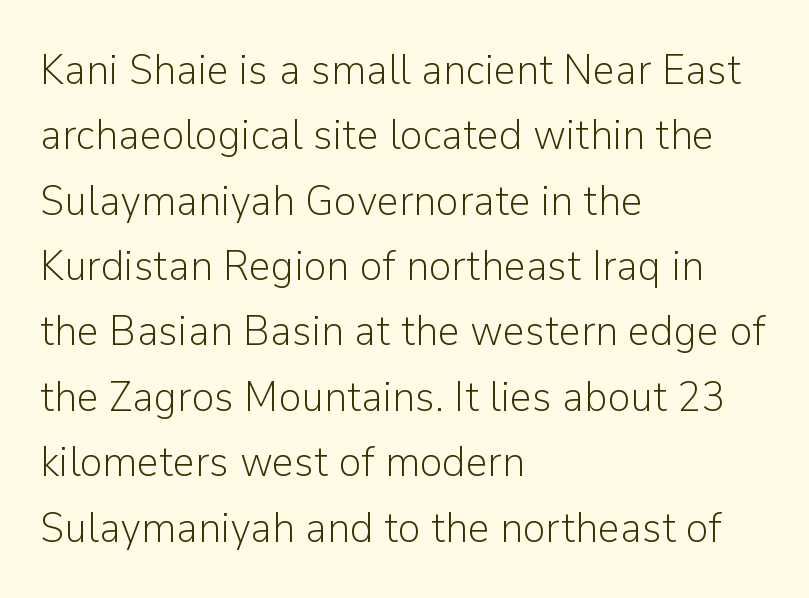
The image shows 43 px light sans-serif type, upright; set left-aligned, normal line spacing (1.52x), normal letter spacing, not underlined; low stroke contrast and a medium x-height.
